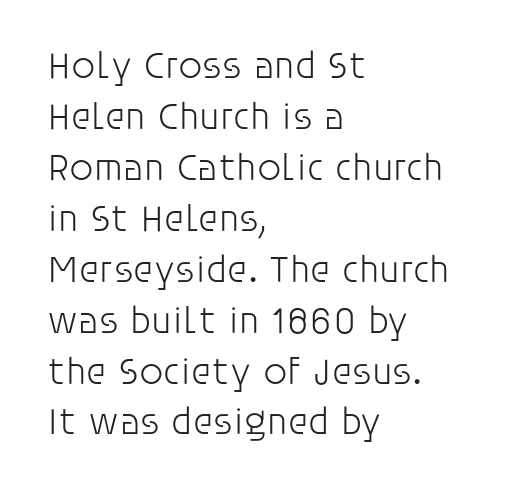
Which margin do the lines hug? The left one — the right edge is uneven. You could not count columns in this text — the font is proportionally spaced. The gaps between neighbouring characters are ordinary and unremarkable. The specimen omits any rule beneath the text block's lines.
